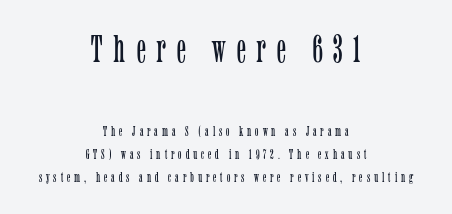
Teacher's note: observe the equal gaps on both sides — that is centered alignment. Do the characters align in a grid? No, the font is proportional. The horizontal fit of the characters is loose and conspicuously gappy. Upright lettering throughout. A serif font was chosen for this passage. This sample keeps an unexceptional amount of space between lines.
